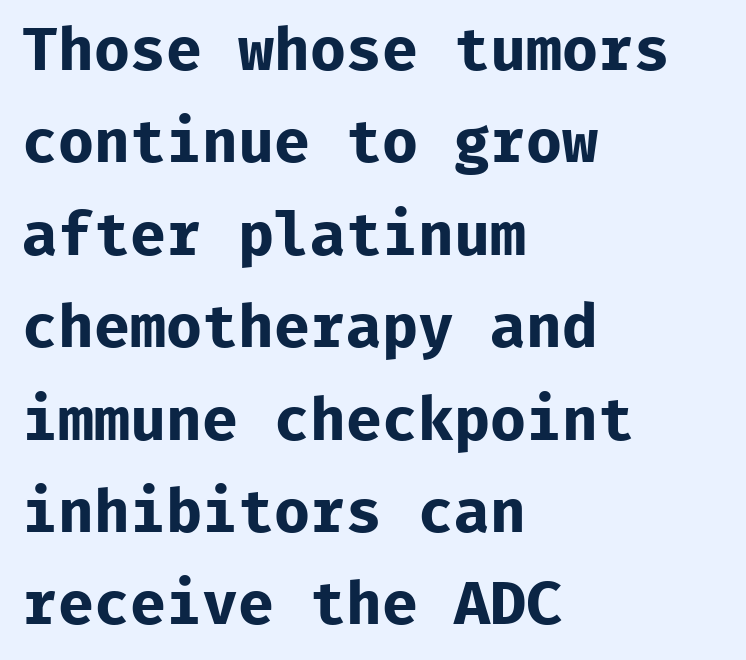
{"serif": "no", "italic": "no", "bold": "yes", "weight": "bold", "width": "normal", "stroke_contrast": "low", "x_height": "medium", "monospaced": "yes", "underline": "no", "align": "left", "line_spacing": "normal", "line_spacing_ratio": 1.54, "letter_spacing": "normal", "letter_spacing_em": 0.0, "glyph_px": 60}
